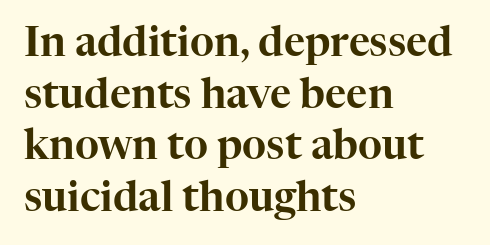
Q: Is the text italic (slanted)? A: No, it is upright.
Q: Is the typeface a serif or a sans-serif typeface? A: Serif.
Q: Is the text underlined? A: No.
Q: How is the paragraph aligned? A: Left-aligned.
Q: Is the spacing between letters normal or unusually wide? A: Normal.
Q: Is the spacing between lines tight, normal or loose? A: Normal.
Q: Width (condensed, normal, or wide)? A: Normal.
Q: Stroke contrast? A: High.
Q: x-height? A: Medium.
Q: Monospaced? A: No.
